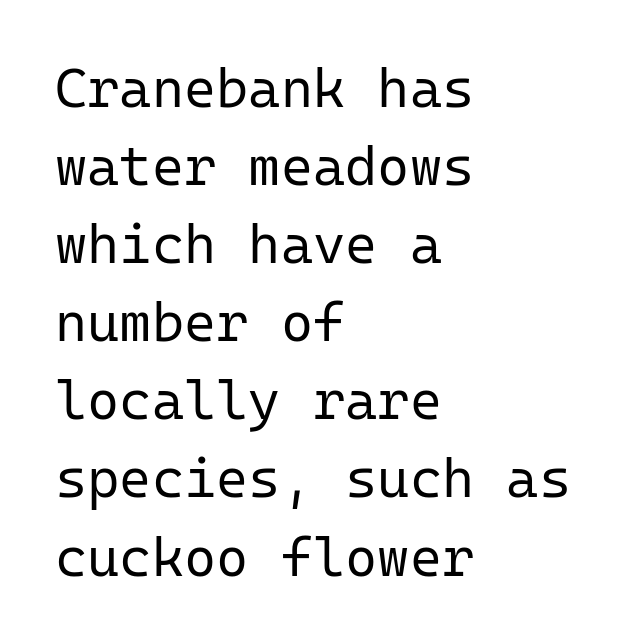
The image shows 55 px regular-weight sans-serif type, upright, monospaced; set left-aligned, normal line spacing (1.42x), normal letter spacing, not underlined; low stroke contrast and a medium x-height.
